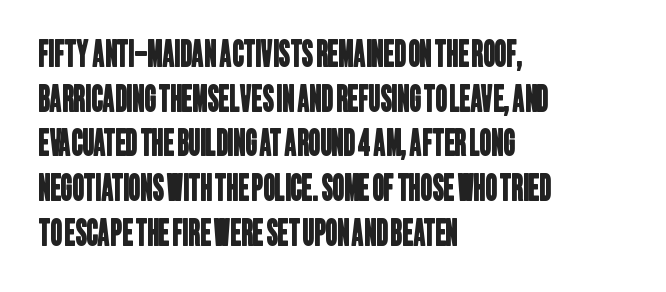
{"serif": "no", "width": "condensed", "stroke_contrast": "low", "x_height": "large", "monospaced": "no", "underline": "no", "align": "left", "line_spacing_ratio": 1.24, "letter_spacing": "normal", "letter_spacing_em": 0.0, "glyph_px": 36}
